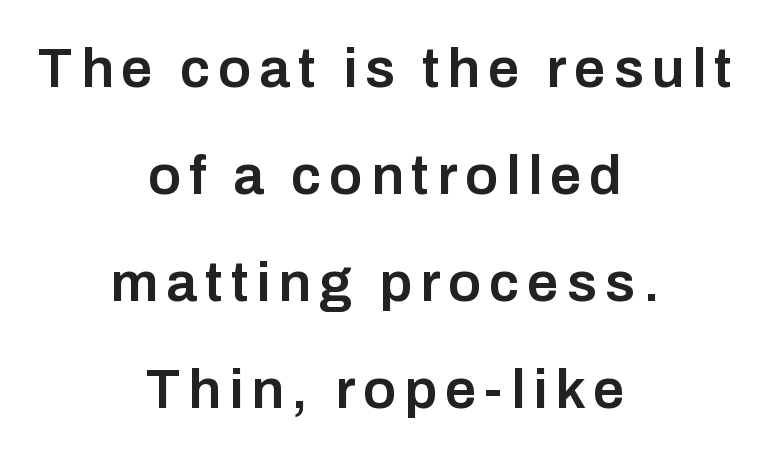
The image shows 56 px semibold sans-serif type, upright; set centered, loose line spacing (1.91x), not underlined; low stroke contrast and a medium x-height.
